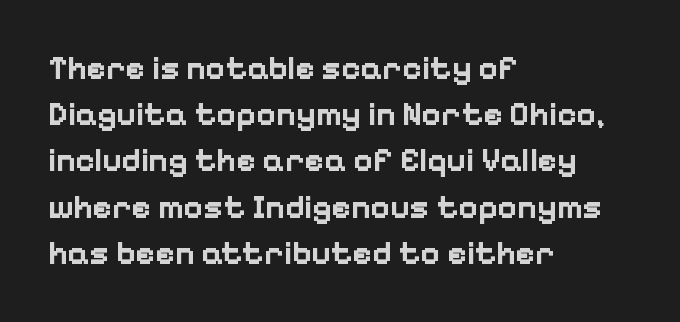
The typography opts for an upright posture over an oblique one. You can tell from the bare stems that sans-serif type was used. The glyphs are unaccompanied by any horizontal stroke below them. The rows are spaced the way most documents space them.
